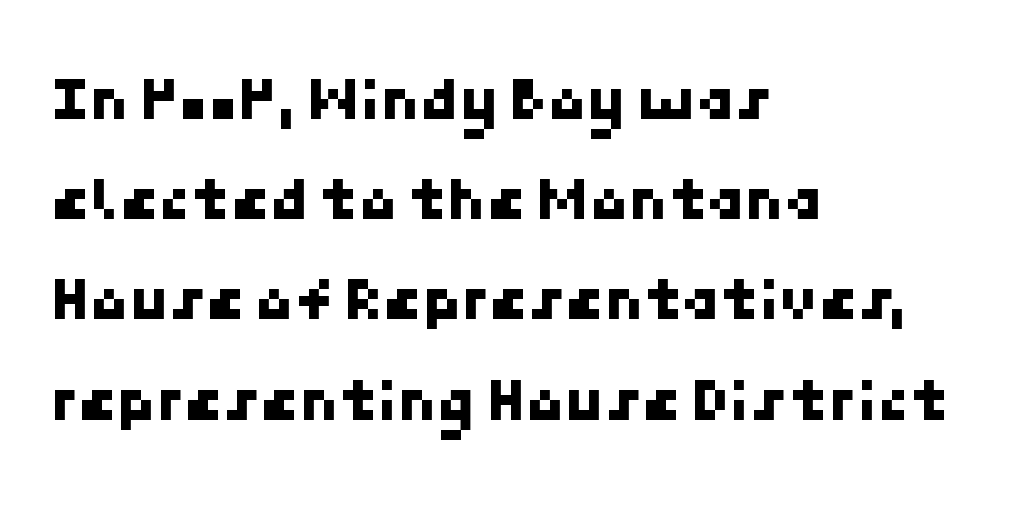
Q: Is the typeface a serif or a sans-serif typeface? A: Sans-serif.
Q: Is the text underlined? A: No.
Q: How is the paragraph aligned? A: Left-aligned.
Q: Is the spacing between letters normal or unusually wide? A: Normal.
Q: Is the spacing between lines tight, normal or loose? A: Normal.
Q: Width (condensed, normal, or wide)? A: Normal.
Q: Stroke contrast? A: Low.
Q: x-height? A: Medium.
